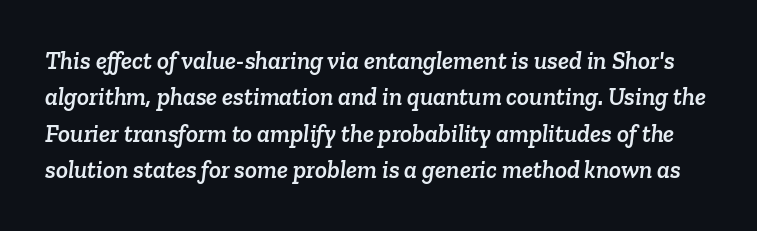
Q: Is the text underlined? A: No.
Q: Is the spacing between letters normal or unusually wide? A: Normal.
Q: Is the spacing between lines tight, normal or loose? A: Normal.
